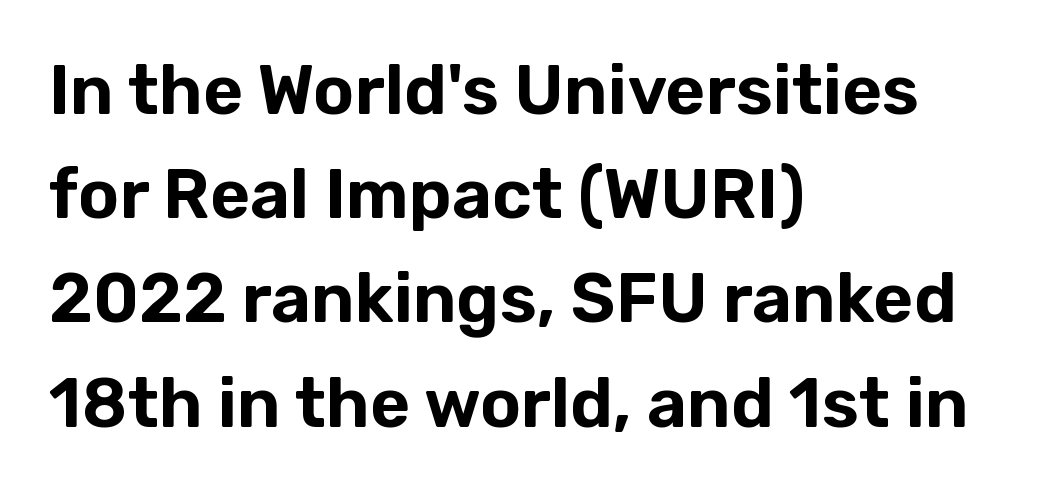
The image shows 69 px sans-serif type, upright; set left-aligned, normal line spacing (1.51x), normal letter spacing, not underlined; low stroke contrast and a medium x-height.
